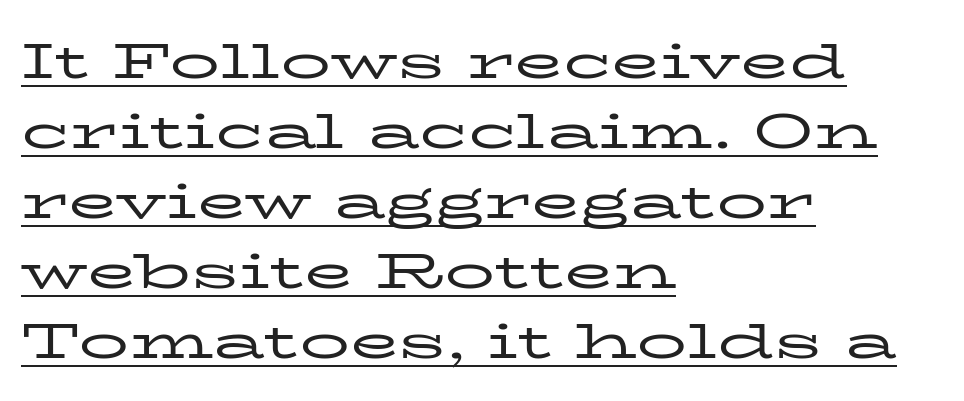
The image shows 50 px regular-weight, wide serif type, upright; set left-aligned, normal line spacing (1.4x), normal letter spacing, underlined; low stroke contrast and a medium x-height.
